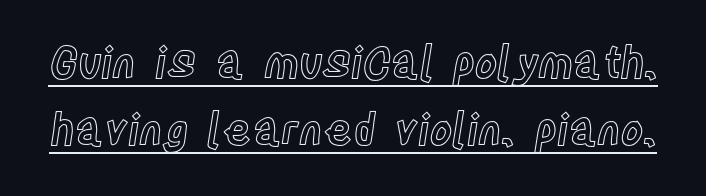
{"width": "condensed", "x_height": "large", "monospaced": "no", "underline": "yes", "line_spacing": "normal", "line_spacing_ratio": 1.56, "letter_spacing": "normal", "letter_spacing_em": 0.0, "glyph_px": 43}
